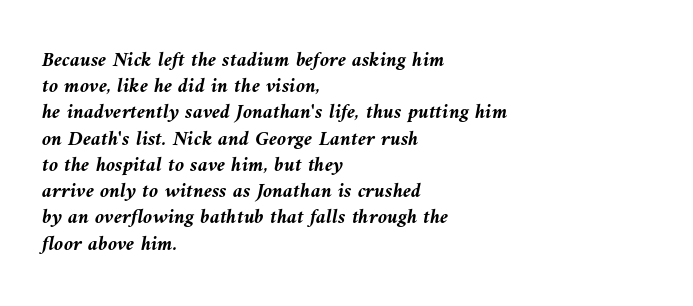
Q: Is the text bold? A: Yes.
Q: Is the text italic (slanted)? A: Yes, it leans left by about 9 degrees.
Q: Is the text underlined? A: No.
Q: How is the paragraph aligned? A: Left-aligned.
Q: Is the spacing between letters normal or unusually wide? A: Normal.
Q: Is the spacing between lines tight, normal or loose? A: Normal.
